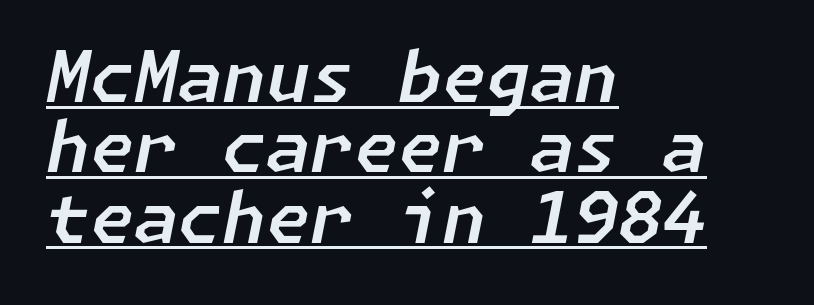
Looking at the ascenders, they clearly lean. The typesetter has applied underlining to the passage shown. Where is the straight margin? On the left. Compared with typical body copy, the letter spacing here is the same.
